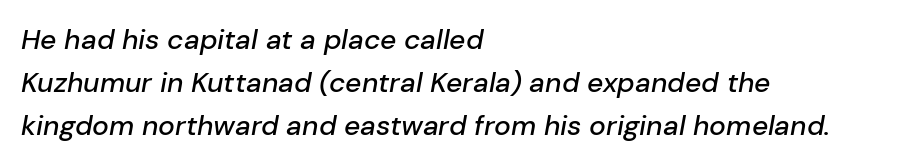
{"italic": "yes", "lean": "right", "slant_degrees": 10, "width": "normal", "stroke_contrast": "low", "x_height": "medium", "monospaced": "no", "underline": "no", "align": "left", "line_spacing": "normal", "line_spacing_ratio": 1.53, "letter_spacing": "normal", "letter_spacing_em": 0.0, "glyph_px": 28}
